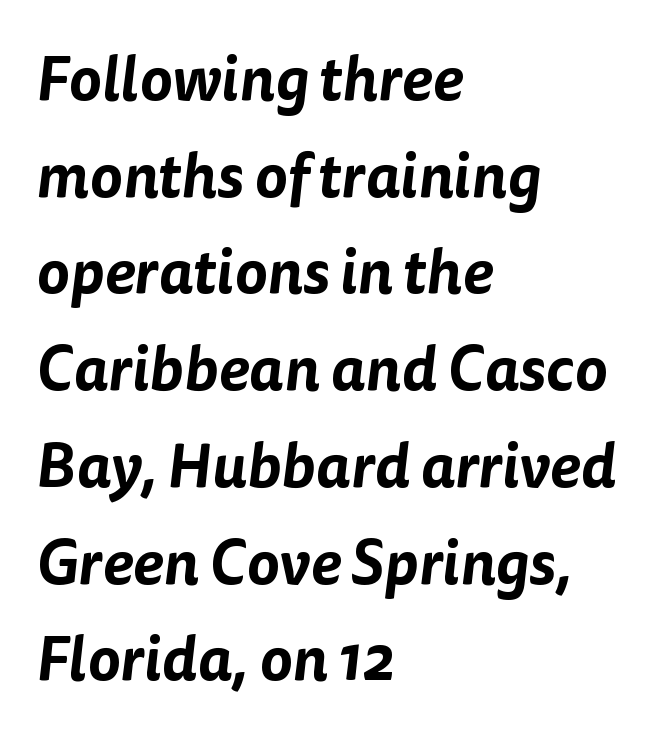
{"serif": "no", "width": "normal", "stroke_contrast": "low", "x_height": "medium", "monospaced": "no", "underline": "no", "align": "left", "line_spacing": "normal", "line_spacing_ratio": 1.56, "letter_spacing": "normal", "letter_spacing_em": 0.0, "glyph_px": 62}
